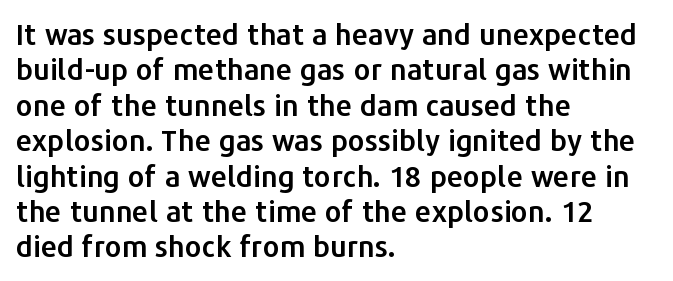
Q: Is the text italic (slanted)? A: No, it is upright.
Q: Is the typeface a serif or a sans-serif typeface? A: Sans-serif.
Q: Is the text underlined? A: No.
Q: How is the paragraph aligned? A: Left-aligned.
Q: Is the spacing between letters normal or unusually wide? A: Normal.
Q: Width (condensed, normal, or wide)? A: Normal.
Q: Stroke contrast? A: Low.
Q: x-height? A: Medium.
Q: Monospaced? A: No.
